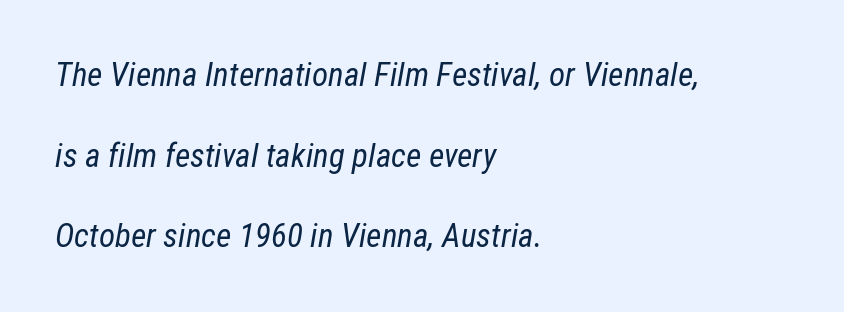
The letters advance in unequal steps, a hallmark of proportional type. Glyph-to-glyph distance matches everyday printed text. Horizontal bands of white between lines are thick stripes. This is not heavy type; no bold has been used. It's the slanting kind of type. Horizontally, the lines are justified to the leading edge only.
